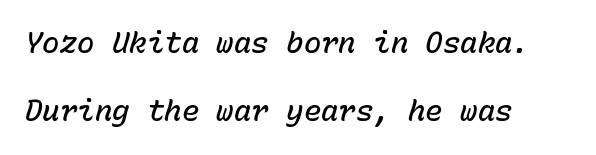
In terms of weight, the rendering is demibold, just under bold. An italicized treatment has been applied to the whole sample. These lines keep a tight, regular rhythm from letter to letter. Descenders are the only things crossing below the line. The leading is generous, giving the passage an open texture.
